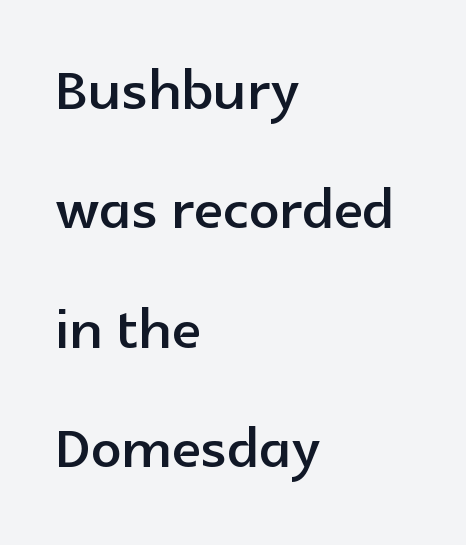
The image shows 76 px sans-serif type, upright; set left-aligned, normal line spacing (1.57x), normal letter spacing, not underlined; a medium x-height.
